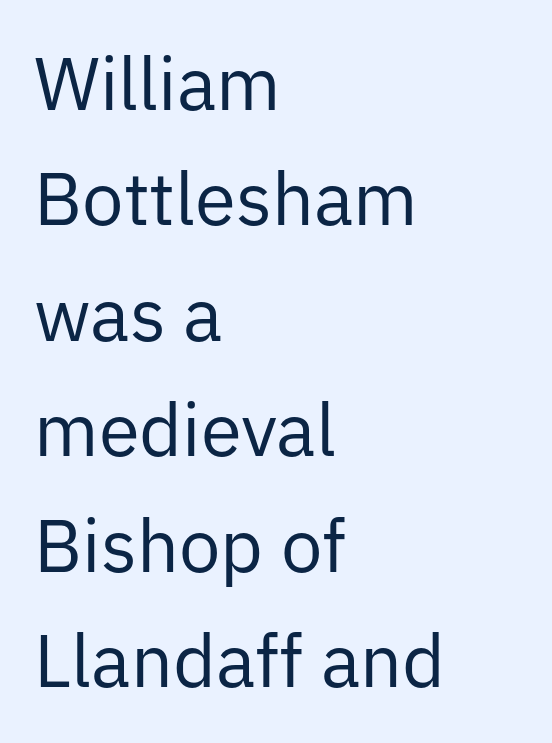
The image shows 74 px regular-weight sans-serif type, upright; set left-aligned, normal line spacing (1.56x), normal letter spacing, not underlined; low stroke contrast and a medium x-height.
